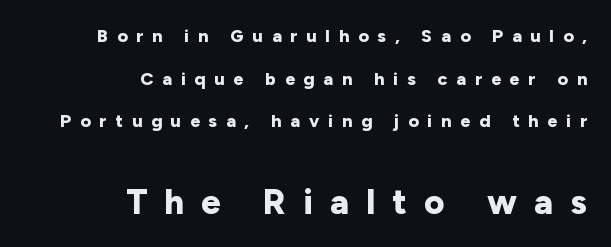
Every character sits straight up, as roman type does. Plain, unruled lines of type. These lines have a slow, spaced-out rhythm from letter to letter. Which of the two is more prominent by size? The second, at the bottom.
